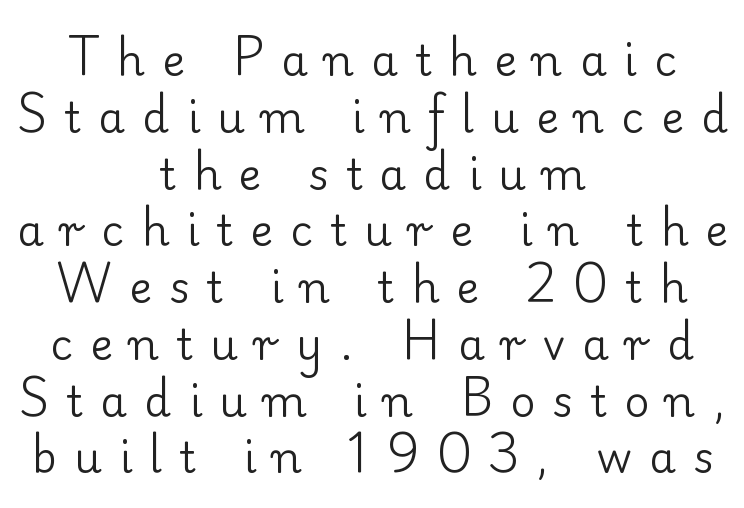
{"serif": "yes", "italic": "no", "bold": "no", "weight": "regular", "width": "normal", "stroke_contrast": "low", "x_height": "small", "monospaced": "no", "underline": "no", "align": "center", "line_spacing": "normal", "line_spacing_ratio": 1.32, "letter_spacing": "wide", "letter_spacing_em": 0.4, "glyph_px": 43}
